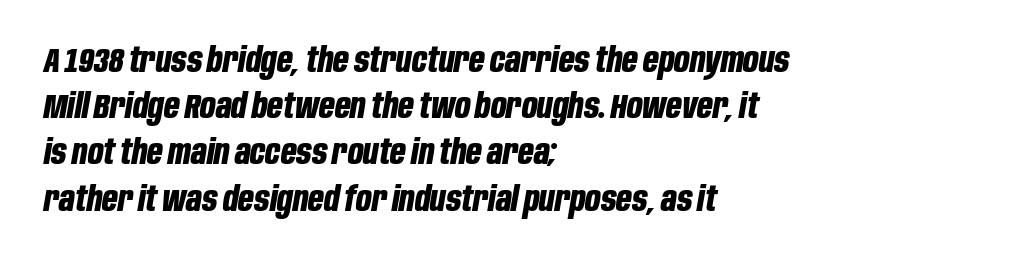
{"italic": "yes", "lean": "right", "slant_degrees": 10, "bold": "yes", "weight": "bold", "width": "condensed", "stroke_contrast": "low", "x_height": "large", "monospaced": "no", "underline": "no", "align": "left", "line_spacing": "normal", "line_spacing_ratio": 1.36, "letter_spacing": "normal", "letter_spacing_em": 0.0, "glyph_px": 34}
